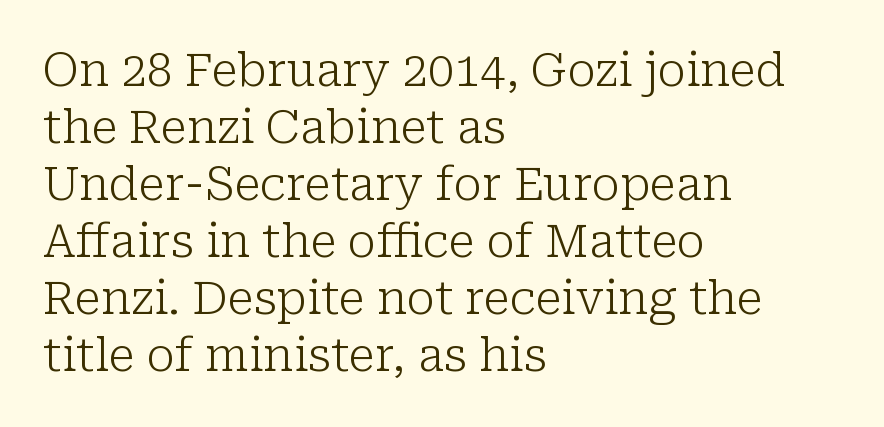
The image shows 46 px light serif type, upright; set left-aligned, line spacing 1.24x, normal letter spacing, not underlined; low stroke contrast and a medium x-height.
